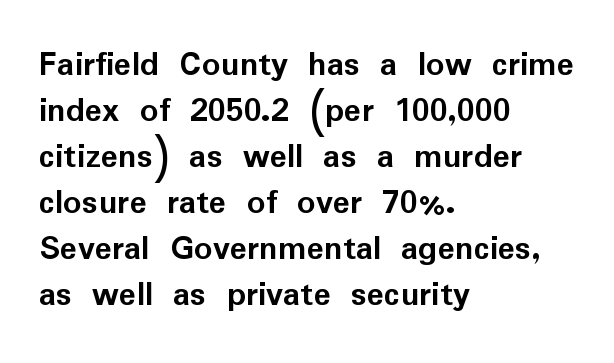
{"serif": "no", "italic": "no", "bold": "yes", "weight": "semibold", "width": "normal", "stroke_contrast": "low", "x_height": "medium", "monospaced": "no", "underline": "no", "align": "left", "line_spacing": "normal", "line_spacing_ratio": 1.28, "letter_spacing": "normal", "letter_spacing_em": 0.0, "glyph_px": 36}
